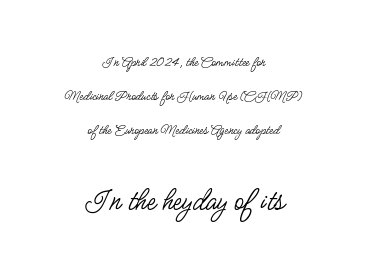
The image shows 32 px regular-weight, condensed sans-serif type; set centered, loose line spacing (2.44x), normal letter spacing, not underlined; the second (bottom) block is 2.29x larger; low stroke contrast and a small x-height.
